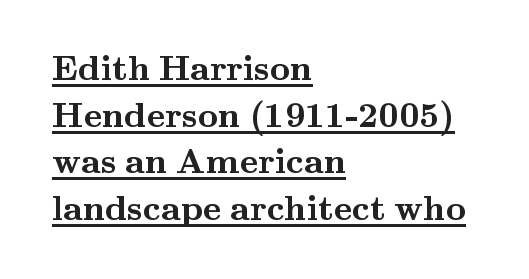
The image shows 35 px semibold, wide serif type, upright; set left-aligned, normal line spacing (1.33x), normal letter spacing, underlined; medium stroke contrast and a small x-height.
